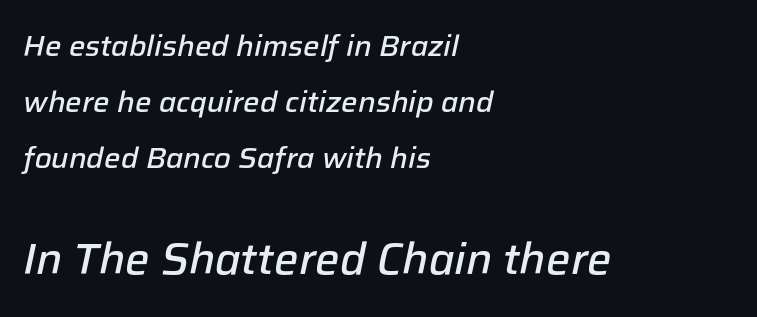
Look at the tracking — it's just the regular setting, nothing added. Reading down the block, your eye returns to a fixed left position each line. Of the two passages, the one underneath uses the larger point size. Proportional: the letters do not fall into vertical columns. The area under the type is left untouched. Strokes here are thickened, but only to semibold level.
